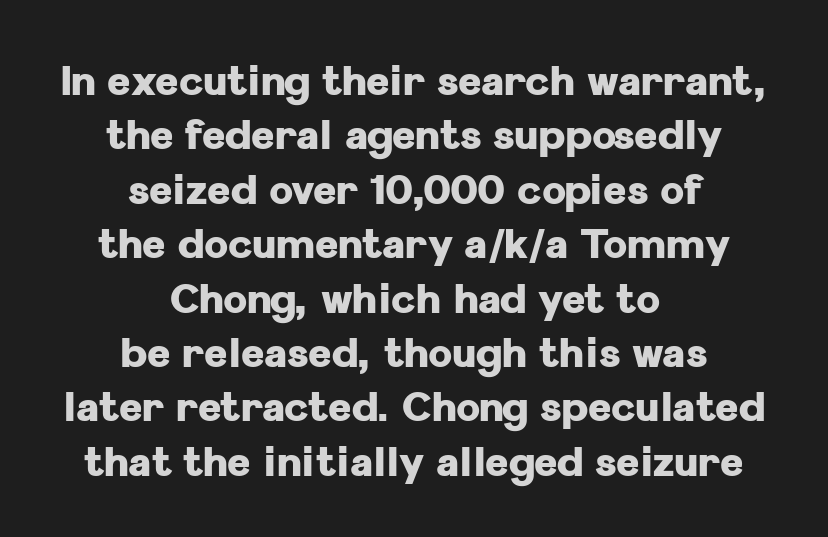
Q: Is the text bold? A: Yes.
Q: Is the text italic (slanted)? A: No, it is upright.
Q: Is the typeface a serif or a sans-serif typeface? A: Sans-serif.
Q: Is the text underlined? A: No.
Q: How is the paragraph aligned? A: Centered.
Q: Is the spacing between letters normal or unusually wide? A: Normal.
Q: Is the spacing between lines tight, normal or loose? A: Normal.
Q: Width (condensed, normal, or wide)? A: Normal.
Q: Stroke contrast? A: Low.
Q: x-height? A: Medium.
Q: Monospaced? A: No.
